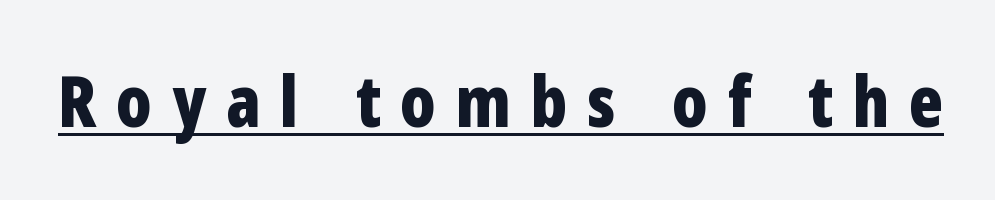
Notice how the stems are strictly vertical — no italics here. The passage shown is emphatically bold. The face used here is a sans, in the tradition of grotesques and geometrics. There is plenty of visible air inserted between adjacent glyphs. Proportional: the letters do not fall into vertical columns.
